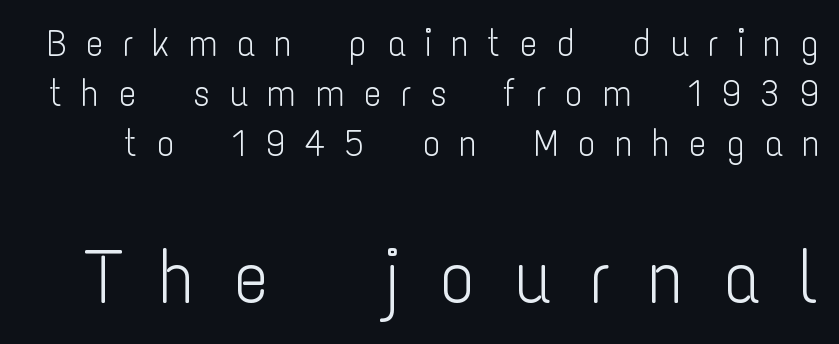
A student would notice the bottom passage is typeset larger than what precedes it. Letter spacing: wide. The rendering shows plain stroke endings on the letterforms — a sans-serif design. Whoever set this chose a conventional vertical rhythm. Rendered with straight, roman letterforms.
